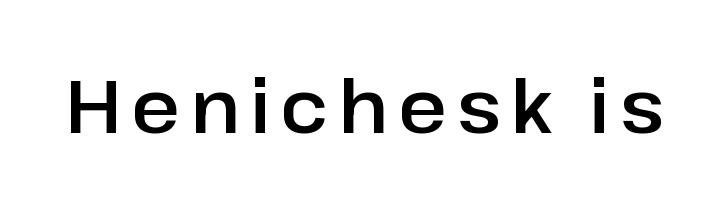
The image shows 74 px sans-serif type, upright; set not underlined; low stroke contrast and a medium x-height.
